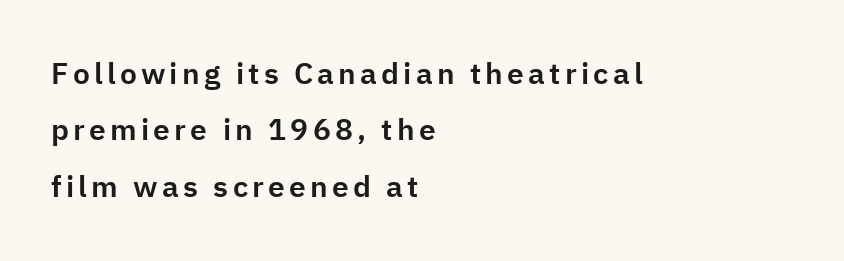
{"serif": "no", "italic": "no", "width": "normal", "stroke_contrast": "low", "x_height": "medium", "monospaced": "no", "underline": "no", "align": "left", "line_spacing_ratio": 1.88, "glyph_px": 30}
